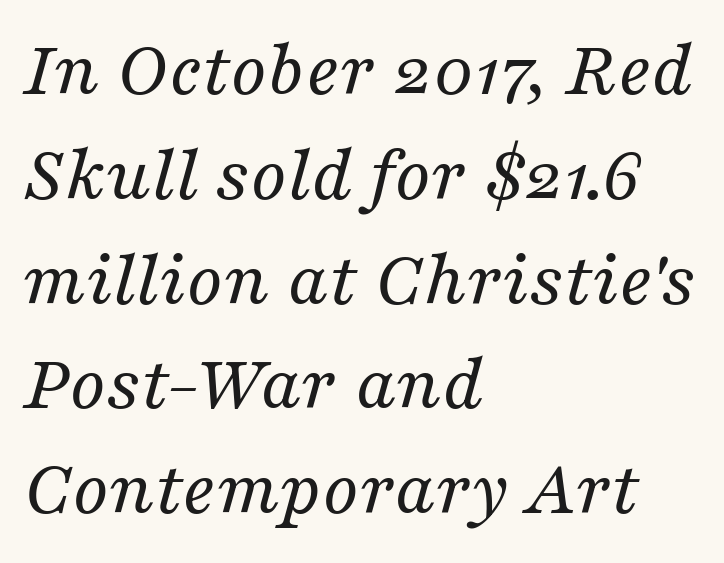
This is not heavy type; no bold has been used. Rows of type keep a routine distance in the vertical direction. The letters advance in unequal steps, a hallmark of proportional type. Standard letterfit; no display-style spreading of the glyphs. Serifs: yes, visible at the terminals of the letterforms. The space beneath each line is pristine and unruled.
